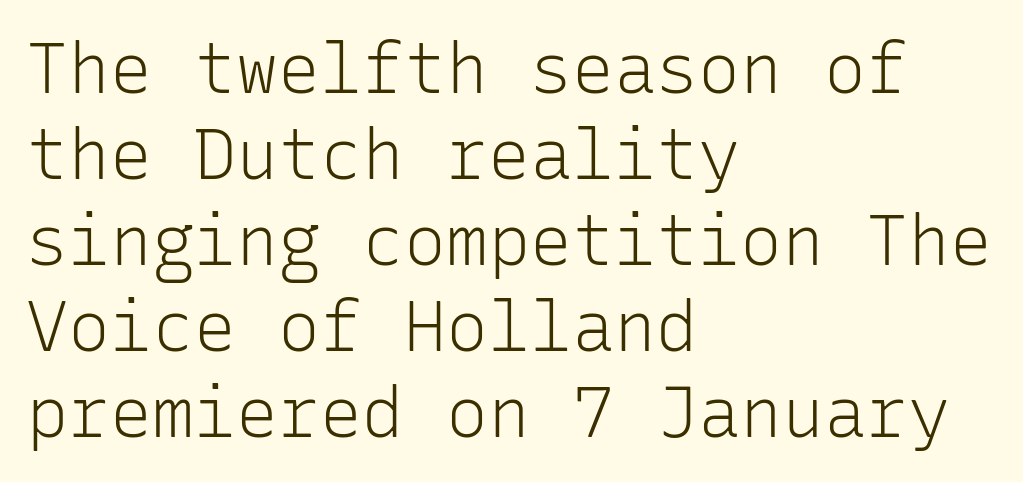
Every character here occupies the same horizontal width, giving the sample a typewriter-like rhythm. Horizontal alignment here is leftward, the default for most running prose. A typesetter would call this zero additional tracking. Descender tails drop into unmarked territory. The text was rendered using a sans face with plain stroke endings. This is the regular roman posture of the typeface.
